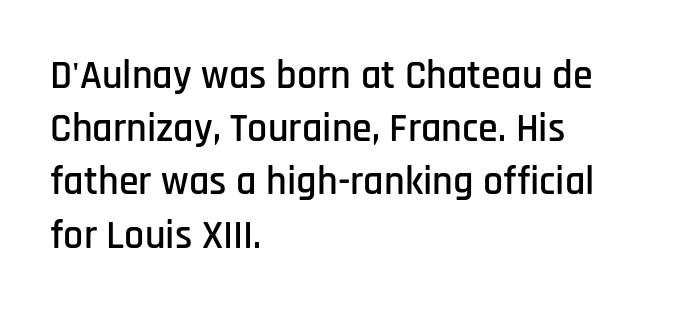
{"serif": "no", "italic": "no", "width": "condensed", "stroke_contrast": "low", "x_height": "large", "monospaced": "no", "underline": "no", "align": "left", "line_spacing": "normal", "line_spacing_ratio": 1.33, "letter_spacing": "normal", "letter_spacing_em": 0.0, "glyph_px": 40}
